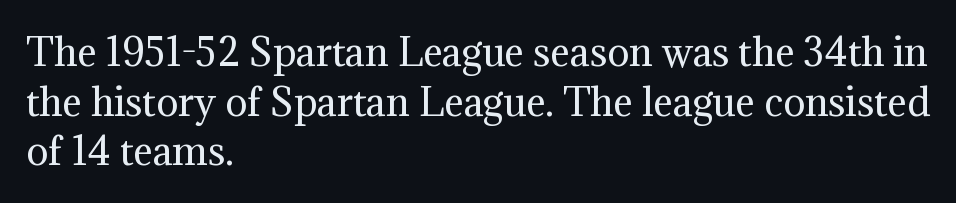
{"serif": "yes", "italic": "no", "bold": "no", "weight": "regular", "width": "normal", "stroke_contrast": "medium", "x_height": "medium", "monospaced": "no", "underline": "no", "align": "left", "line_spacing": "normal", "line_spacing_ratio": 1.34, "letter_spacing": "normal", "letter_spacing_em": 0.0, "glyph_px": 37}
